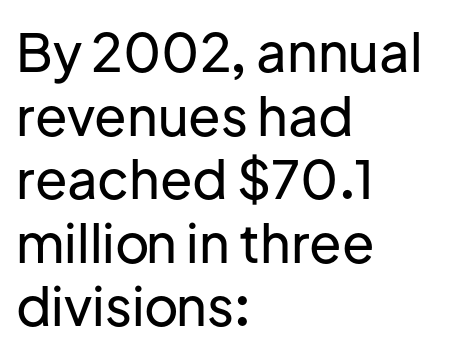
Q: Is the text italic (slanted)? A: No, it is upright.
Q: Is the typeface a serif or a sans-serif typeface? A: Sans-serif.
Q: Is the text underlined? A: No.
Q: How is the paragraph aligned? A: Left-aligned.
Q: Is the spacing between letters normal or unusually wide? A: Normal.
Q: Width (condensed, normal, or wide)? A: Normal.
Q: Stroke contrast? A: Low.
Q: x-height? A: Medium.
Q: Monospaced? A: No.
